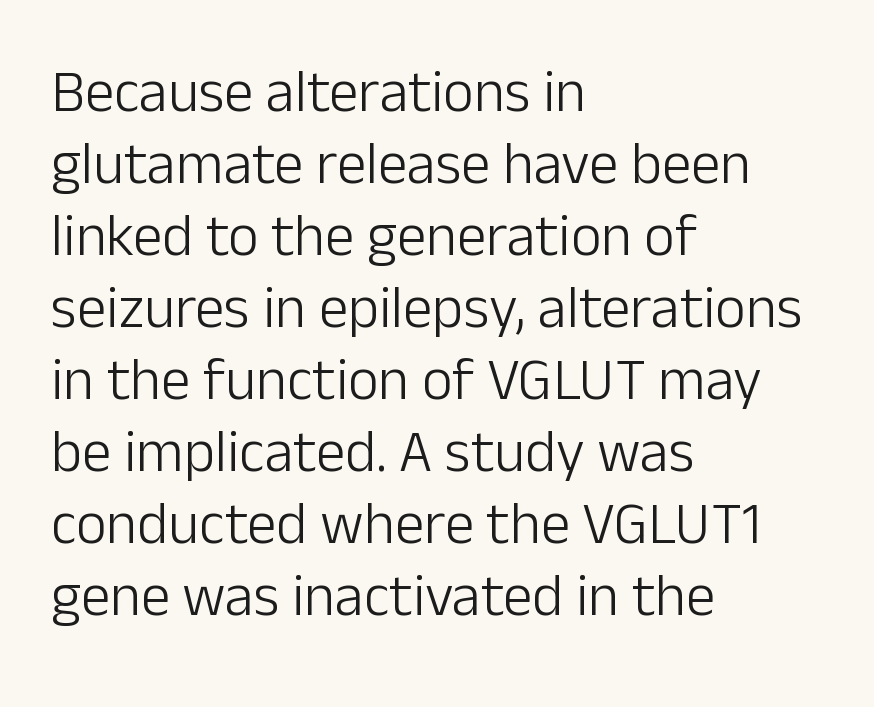
Heaviness? Minimal to ordinary, like unemphasized prose. The rendering anchors every line to the left-hand side. Is there any slant? The stems are plumb. Descenders hang freely into open space. Observe the absence of serifs on each vertical stroke in this sample. The passage shown is typed in a proportional face where columns would drift.
